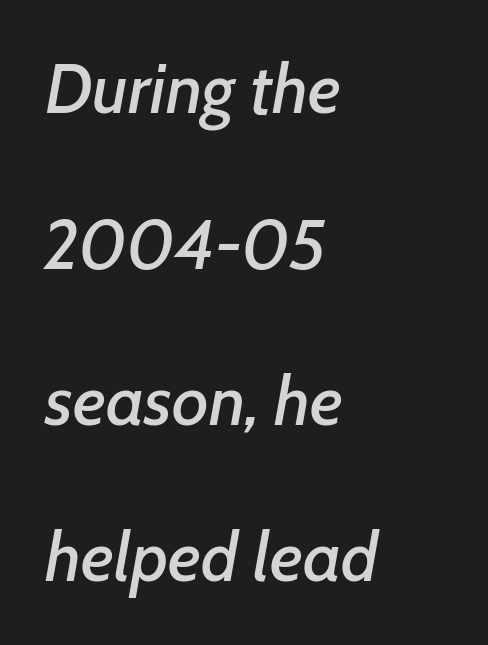
Here the designer chose a conventional face with non-uniform glyph widths. What's the leading like? Stretched, with rows far apart. Observe the lean: these are italic letterforms. The text block is weighted toward the left margin, trailing off unevenly rightward. Is the letter spacing exaggerated? No — it looks like the ordinary default. The glyphs are unaccompanied by any horizontal stroke below them.
